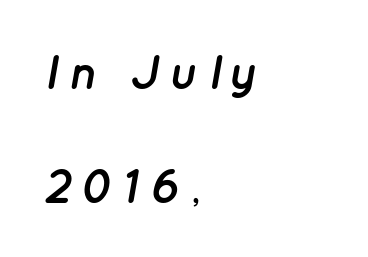
The image shows 48 px semibold type, italic (leaning right); set left-aligned, loose line spacing (2.37x), unusually wide letter spacing (+0.2 em), not underlined; low stroke contrast and a medium x-height.
